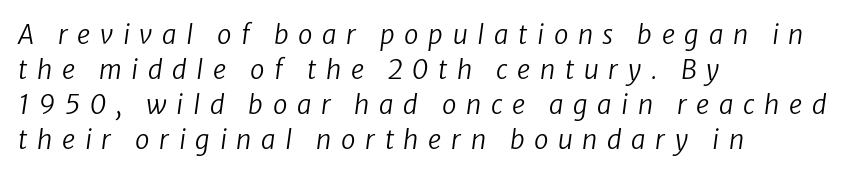
The image shows 26 px text type, italic (leaning right); set left-aligned, normal line spacing (1.34x), unusually wide letter spacing (+0.37 em), not underlined.
